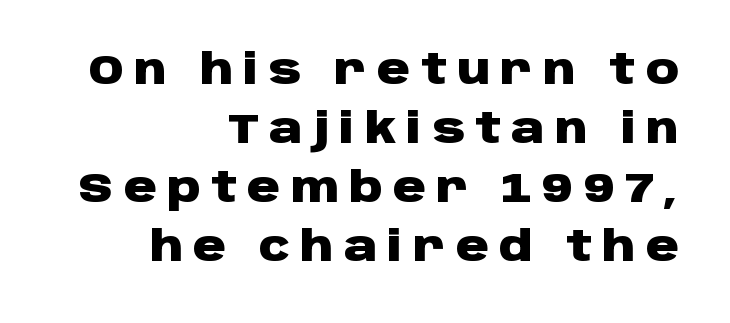
{"serif": "no", "italic": "no", "bold": "yes", "weight": "heavy", "width": "wide", "stroke_contrast": "low", "x_height": "large", "monospaced": "no", "underline": "no", "align": "right", "line_spacing": "normal", "line_spacing_ratio": 1.44, "letter_spacing": "wide", "letter_spacing_em": 0.25, "glyph_px": 41}
